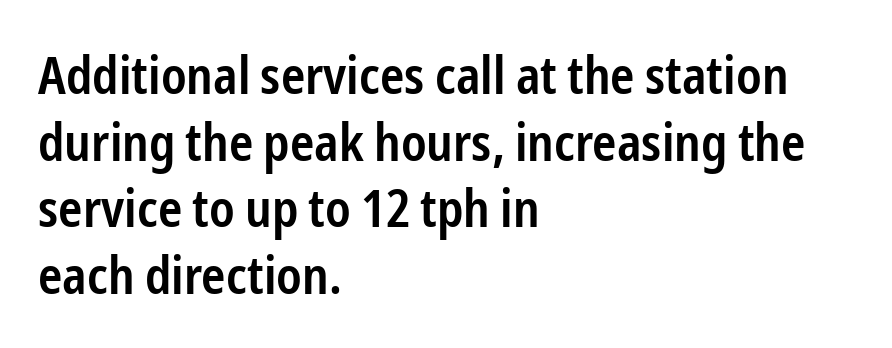
Q: Is the text bold? A: Semi-bold.
Q: Is the text italic (slanted)? A: No, it is upright.
Q: Is the typeface a serif or a sans-serif typeface? A: Sans-serif.
Q: Is the text underlined? A: No.
Q: How is the paragraph aligned? A: Left-aligned.
Q: Is the spacing between letters normal or unusually wide? A: Normal.
Q: Is the spacing between lines tight, normal or loose? A: Normal.
Q: Width (condensed, normal, or wide)? A: Condensed.
Q: Stroke contrast? A: Low.
Q: x-height? A: Medium.
Q: Monospaced? A: No.
